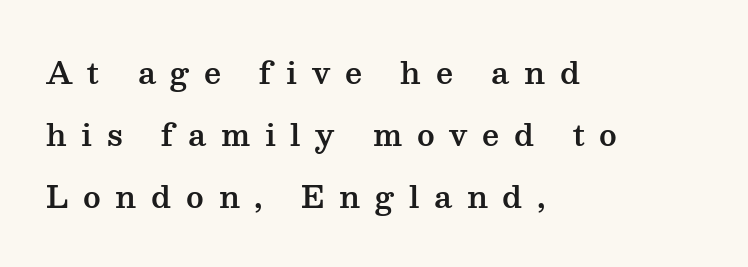
The image shows 30 px wide serif type, upright; set left-aligned, loose line spacing (2.06x), unusually wide letter spacing (+0.49 em), not underlined; medium stroke contrast and a medium x-height.
